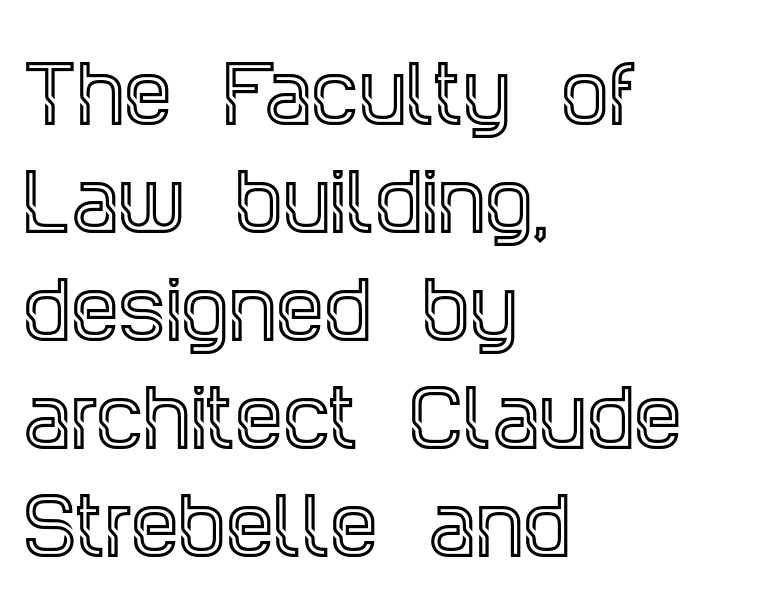
{"serif": "yes", "italic": "no", "width": "condensed", "x_height": "large", "monospaced": "no", "underline": "no", "align": "left", "line_spacing": "normal", "line_spacing_ratio": 1.42, "letter_spacing": "normal", "letter_spacing_em": 0.0, "glyph_px": 76}
